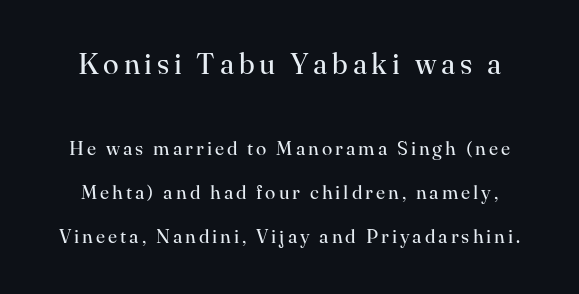
The image shows 29 px regular-weight serif type, upright; set loose line spacing (2.33x), not underlined; the first (top) block is 1.53x larger; high stroke contrast and a small x-height.
